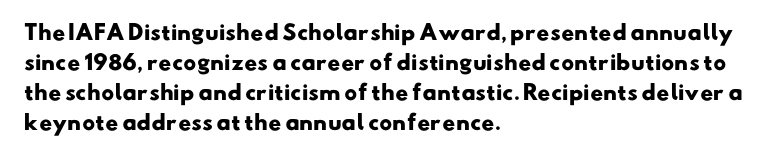
In terms of leading, this rendering sits right in the middle. Heft: maximum for text — a bold. Underlining? Definitely not there. This rendering leaves character spacing at its baseline value. Reading down the block, your eye returns to a fixed left position each line.
